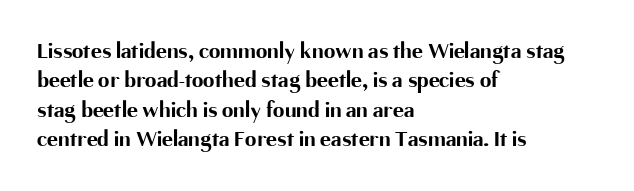
Q: Is the text bold? A: Yes.
Q: Is the text italic (slanted)? A: No, it is upright.
Q: Is the text underlined? A: No.
Q: How is the paragraph aligned? A: Left-aligned.
Q: Is the spacing between letters normal or unusually wide? A: Normal.
Q: Is the spacing between lines tight, normal or loose? A: Normal.
